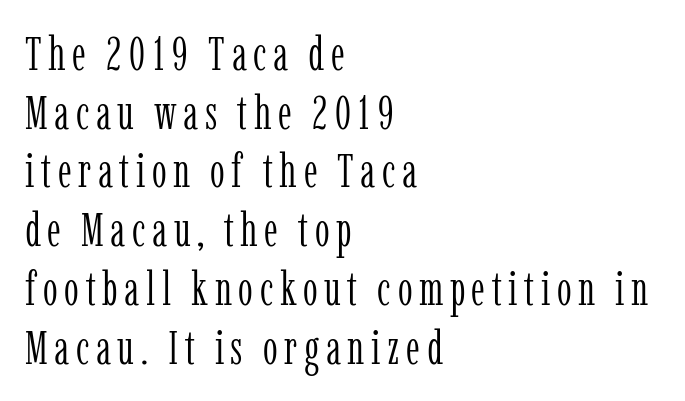
Q: Is the text bold? A: No.
Q: Is the text italic (slanted)? A: No, it is upright.
Q: Is the typeface a serif or a sans-serif typeface? A: Serif.
Q: Is the text underlined? A: No.
Q: How is the paragraph aligned? A: Left-aligned.
Q: Is the spacing between lines tight, normal or loose? A: Normal.
Q: Width (condensed, normal, or wide)? A: Condensed.
Q: Stroke contrast? A: Low.
Q: x-height? A: Medium.
Q: Monospaced? A: No.
